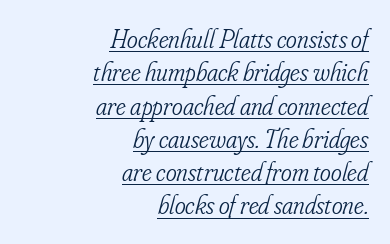
Q: Is the text bold? A: No.
Q: Is the text italic (slanted)? A: Yes, it leans right by about 16 degrees.
Q: Is the text underlined? A: Yes.
Q: How is the paragraph aligned? A: Right-aligned.
Q: Is the spacing between letters normal or unusually wide? A: Normal.
Q: Is the spacing between lines tight, normal or loose? A: Normal.
